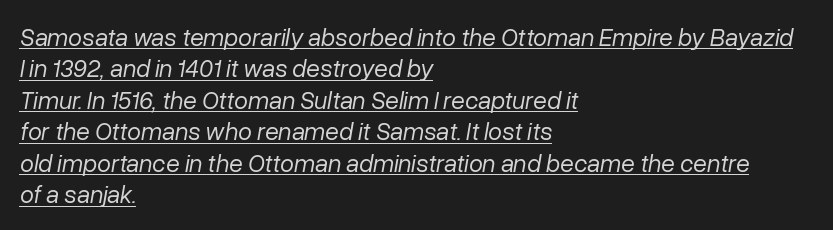
Q: Is the text bold? A: No.
Q: Is the text italic (slanted)? A: Yes, it leans right by about 10 degrees.
Q: Is the text underlined? A: Yes.
Q: How is the paragraph aligned? A: Left-aligned.
Q: Is the spacing between letters normal or unusually wide? A: Normal.
Q: Is the spacing between lines tight, normal or loose? A: Normal.
